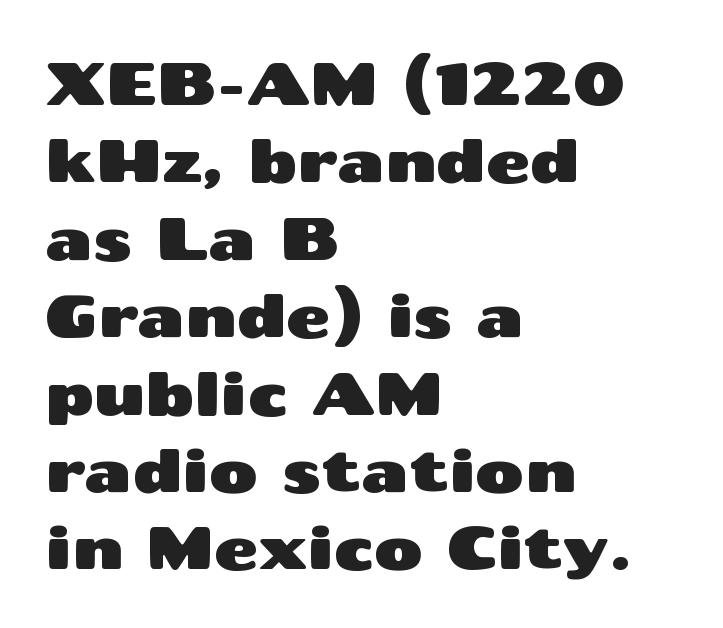
{"serif": "no", "italic": "no", "width": "wide", "stroke_contrast": "medium", "x_height": "medium", "monospaced": "no", "underline": "no", "align": "left", "line_spacing": "normal", "line_spacing_ratio": 1.29, "letter_spacing": "normal", "letter_spacing_em": 0.0, "glyph_px": 60}
